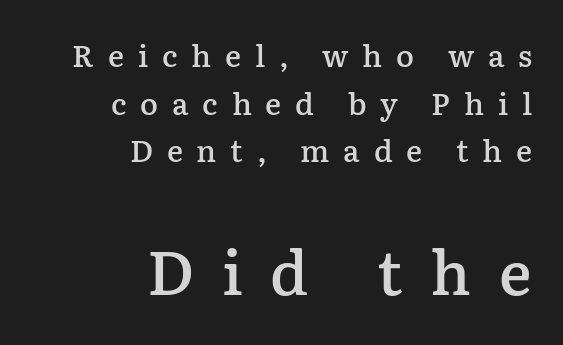
Q: Is the text bold? A: Semi-bold.
Q: Is the text italic (slanted)? A: No, it is upright.
Q: Is the typeface a serif or a sans-serif typeface? A: Serif.
Q: Is the text underlined? A: No.
Q: How is the paragraph aligned? A: Right-aligned.
Q: Is the spacing between letters normal or unusually wide? A: Unusually wide.
Q: Is the spacing between lines tight, normal or loose? A: Normal.
Q: Which block of text is set in a larger size, the first (top) or the second (bottom)? A: The second (bottom) one.
Q: Width (condensed, normal, or wide)? A: Normal.
Q: Stroke contrast? A: Low.
Q: x-height? A: Medium.
Q: Monospaced? A: No.
